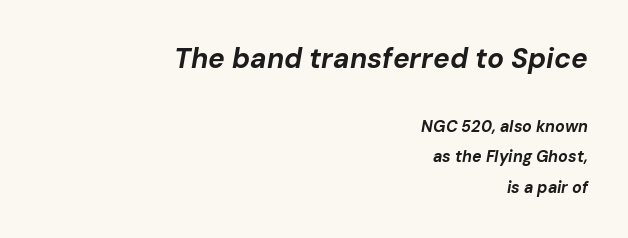
{"italic": "yes", "lean": "right", "slant_degrees": 10, "bold": "yes", "weight": "bold", "width": "normal", "stroke_contrast": "low", "x_height": "medium", "monospaced": "no", "underline": "no", "align": "right", "line_spacing": "loose", "line_spacing_ratio": 1.91, "letter_spacing": "normal", "letter_spacing_em": 0.0, "larger_block": "first", "size_ratio": 1.75, "glyph_px": 28}
